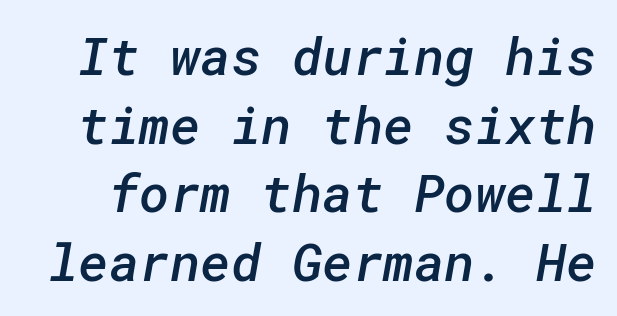
{"serif": "no", "bold": "semi", "weight": "semibold", "width": "normal", "stroke_contrast": "low", "x_height": "medium", "underline": "no", "line_spacing": "normal", "line_spacing_ratio": 1.32, "letter_spacing": "normal", "letter_spacing_em": 0.0, "glyph_px": 52}
